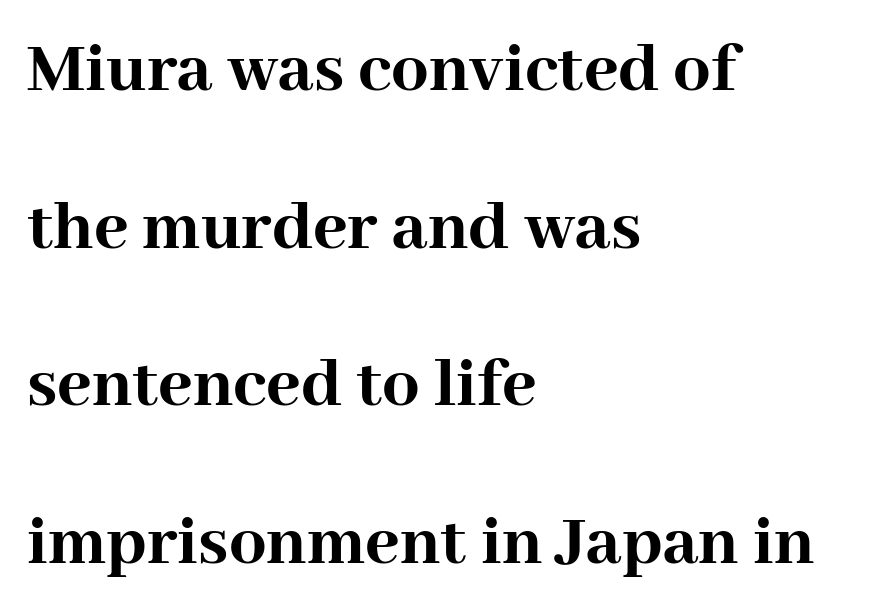
{"serif": "yes", "italic": "no", "bold": "yes", "weight": "semibold", "width": "normal", "stroke_contrast": "high", "x_height": "medium", "monospaced": "no", "underline": "no", "align": "left", "line_spacing": "loose", "line_spacing_ratio": 2.13, "letter_spacing": "normal", "letter_spacing_em": 0.0, "glyph_px": 74}
